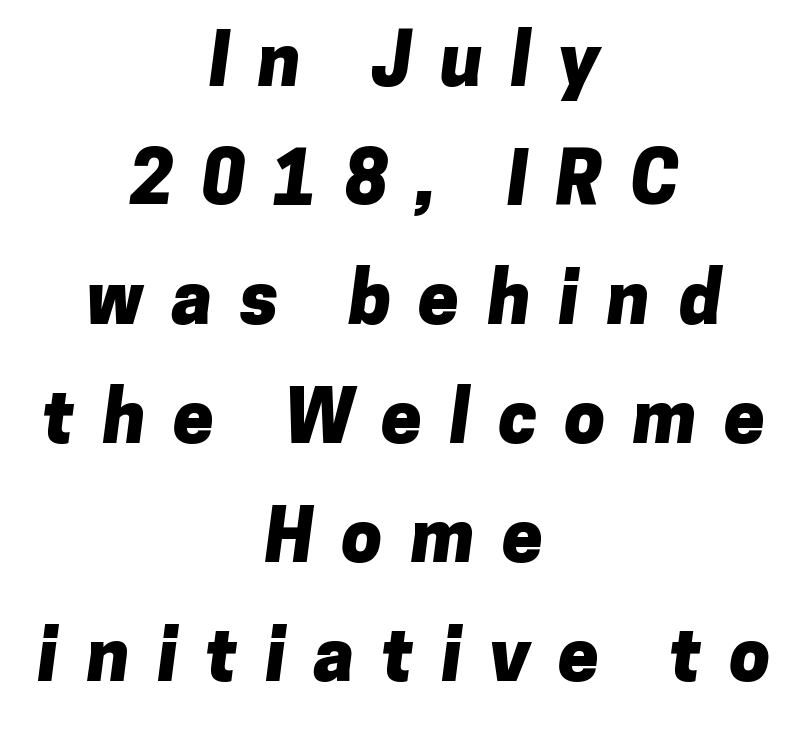
Q: Is the text bold? A: Yes.
Q: Is the typeface a serif or a sans-serif typeface? A: Sans-serif.
Q: Is the text underlined? A: No.
Q: How is the paragraph aligned? A: Centered.
Q: Is the spacing between letters normal or unusually wide? A: Unusually wide.
Q: Is the spacing between lines tight, normal or loose? A: Normal.
Q: Width (condensed, normal, or wide)? A: Normal.
Q: Stroke contrast? A: Low.
Q: x-height? A: Medium.
Q: Monospaced? A: No.
